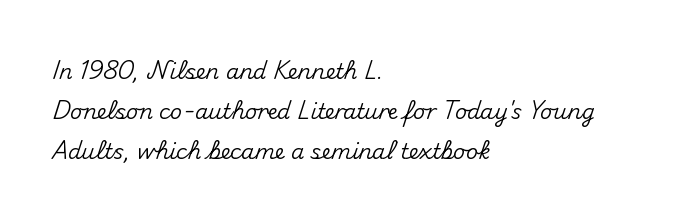
Q: Is the text italic (slanted)? A: Yes.
Q: Is the text underlined? A: No.
Q: How is the paragraph aligned? A: Left-aligned.
Q: Is the spacing between letters normal or unusually wide? A: Normal.
Q: Is the spacing between lines tight, normal or loose? A: Loose.
